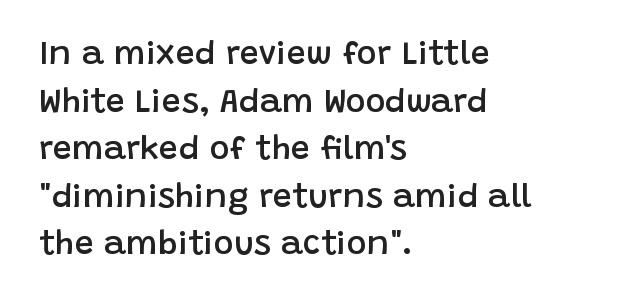
{"serif": "no", "italic": "no", "bold": "semi", "weight": "semibold", "width": "normal", "stroke_contrast": "low", "x_height": "large", "monospaced": "no", "underline": "no", "align": "left", "line_spacing": "normal", "line_spacing_ratio": 1.4, "letter_spacing": "normal", "letter_spacing_em": 0.0, "glyph_px": 34}
